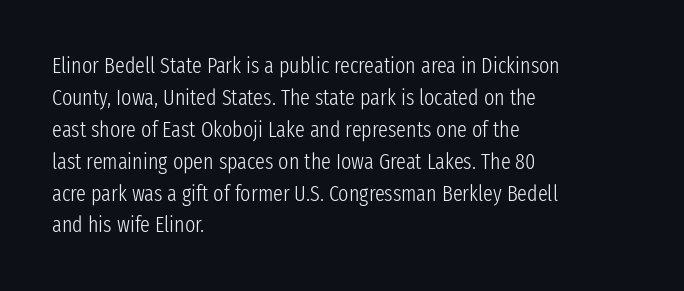
{"italic": "no", "bold": "no", "underline": "no", "align": "left", "line_spacing": "normal", "line_spacing_ratio": 1.45, "letter_spacing": "normal", "letter_spacing_em": 0.0, "glyph_px": 22}
